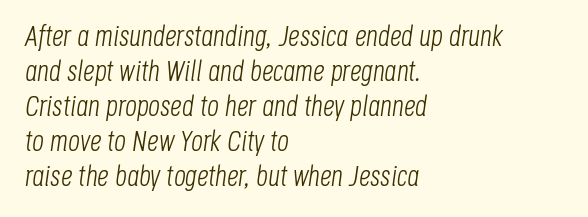
{"italic": "yes", "lean": "right", "slant_degrees": 8, "bold": "no", "weight": "light", "width": "condensed", "stroke_contrast": "low", "x_height": "large", "monospaced": "no", "underline": "no", "align": "left", "line_spacing_ratio": 1.21, "letter_spacing": "normal", "letter_spacing_em": 0.0, "glyph_px": 29}
